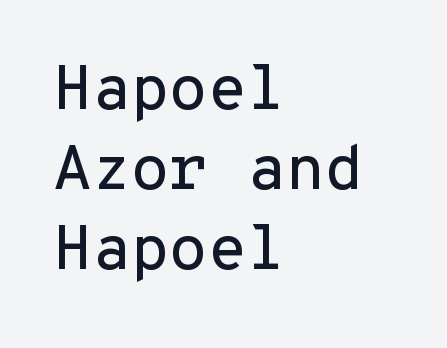
Every character sits straight up, as roman type does. Do the characters align in a grid? Yes, the font is monospaced. Is there much room between lines? A standard amount, neither cramped nor airy. Unlike a traditional serif, this face leaves its strokes unadorned. Decoration check: the copy has no underline.
